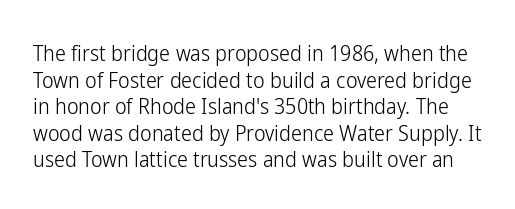
Every character sits straight up, as roman type does. Just letters on the line, the space beneath them empty. Stem width sits at or under what a default text font uses. Does extra space separate the letters? No, they use regular spacing.
